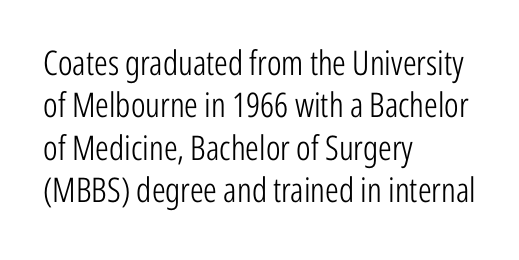
The image shows 34 px light, condensed sans-serif type, upright; set left-aligned, normal line spacing (1.25x), normal letter spacing, not underlined; low stroke contrast and a medium x-height.
